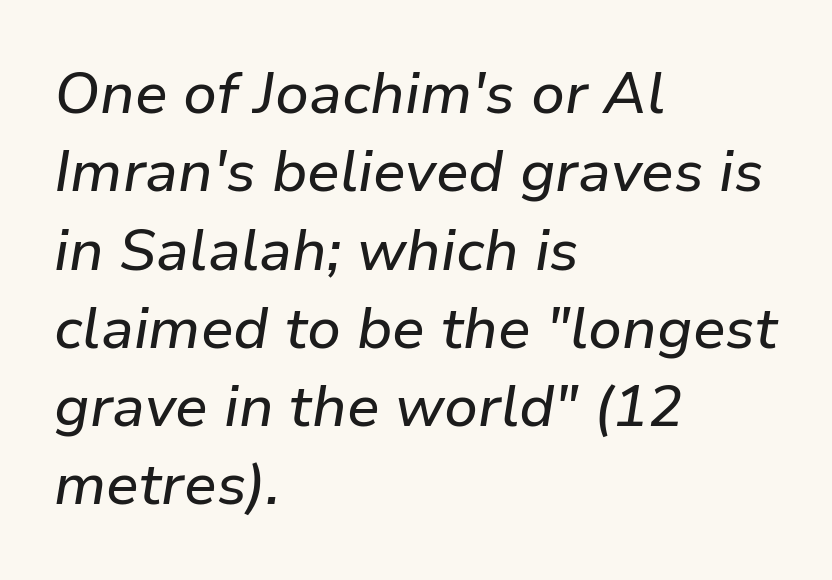
Q: Is the text italic (slanted)? A: Yes, it leans right by about 9 degrees.
Q: Is the text underlined? A: No.
Q: How is the paragraph aligned? A: Left-aligned.
Q: Is the spacing between letters normal or unusually wide? A: Normal.
Q: Is the spacing between lines tight, normal or loose? A: Normal.
Q: Width (condensed, normal, or wide)? A: Normal.
Q: Stroke contrast? A: Low.
Q: x-height? A: Medium.
Q: Monospaced? A: No.
